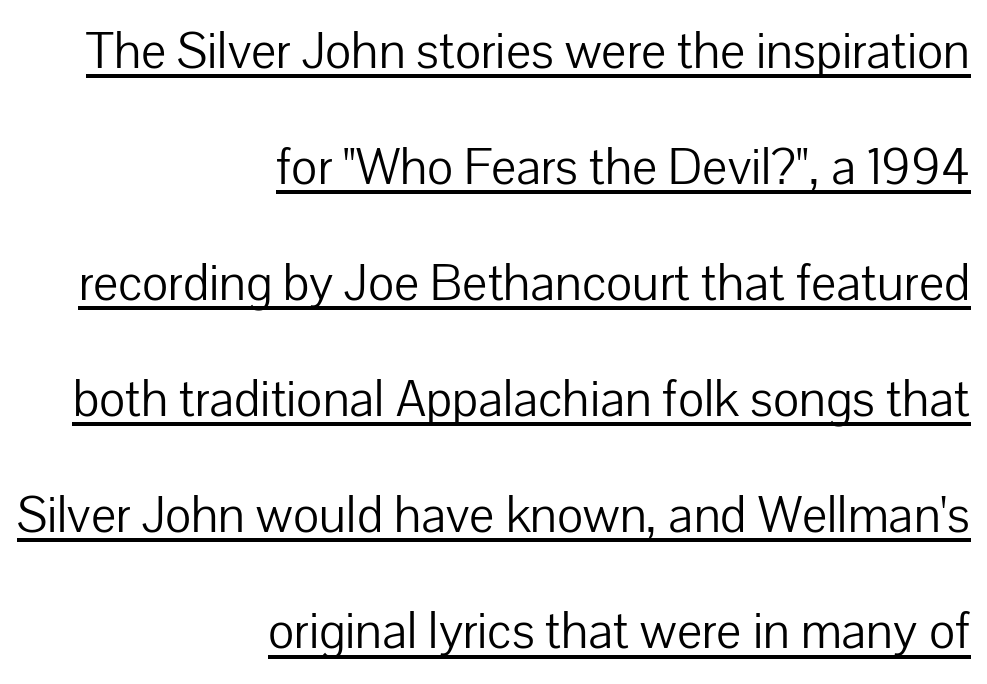
The image shows 53 px light sans-serif type, upright; set right-aligned, loose line spacing (2.19x), normal letter spacing, underlined; low stroke contrast and a medium x-height.
